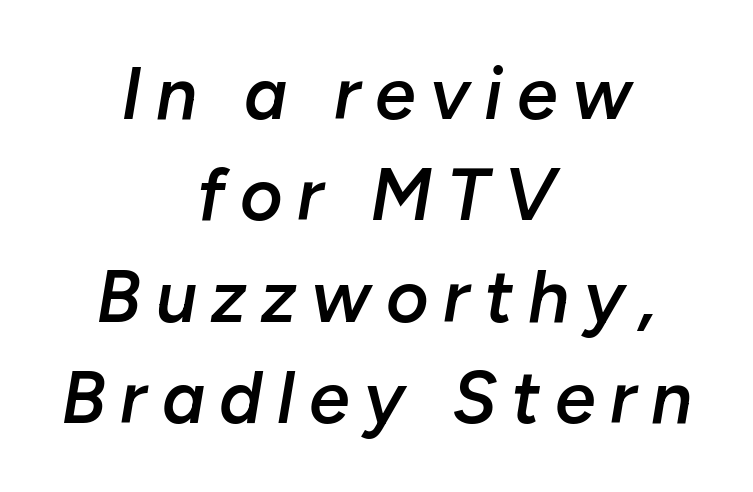
{"italic": "yes", "lean": "right", "slant_degrees": 10, "bold": "semi", "weight": "semibold", "width": "normal", "stroke_contrast": "low", "x_height": "medium", "monospaced": "no", "underline": "no", "align": "center", "line_spacing": "normal", "line_spacing_ratio": 1.39, "letter_spacing": "wide", "letter_spacing_em": 0.2, "glyph_px": 73}
